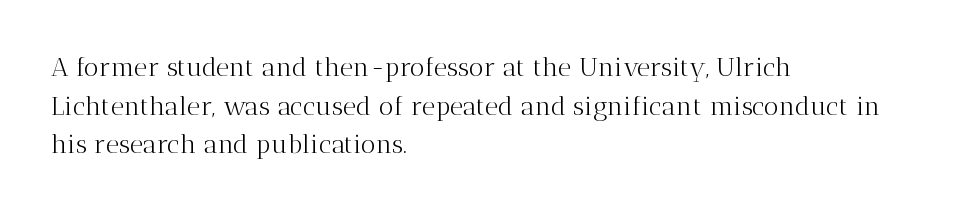
Q: Is the text bold? A: No.
Q: Is the text italic (slanted)? A: No, it is upright.
Q: Is the text underlined? A: No.
Q: How is the paragraph aligned? A: Left-aligned.
Q: Is the spacing between letters normal or unusually wide? A: Normal.
Q: Is the spacing between lines tight, normal or loose? A: Normal.
